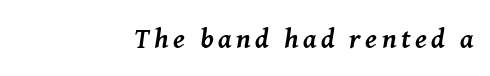
{"serif": "yes", "italic": "yes", "lean": "right", "slant_degrees": 8, "bold": "yes", "weight": "semibold", "width": "normal", "stroke_contrast": "medium", "x_height": "medium", "monospaced": "no", "underline": "no", "align": "right", "glyph_px": 28}
